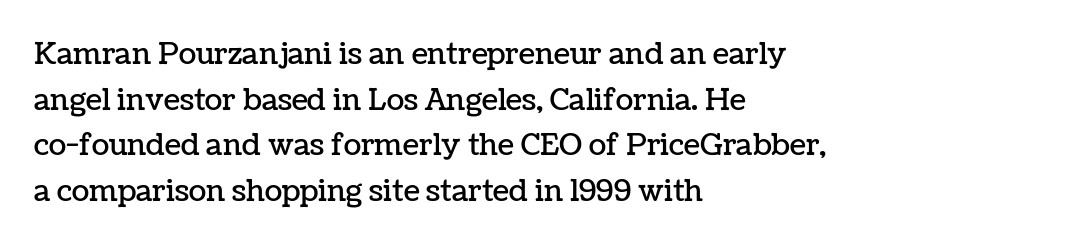
The image shows 29 px text type, upright; set left-aligned, normal line spacing (1.57x), normal letter spacing, not underlined; low stroke contrast and a medium x-height.
